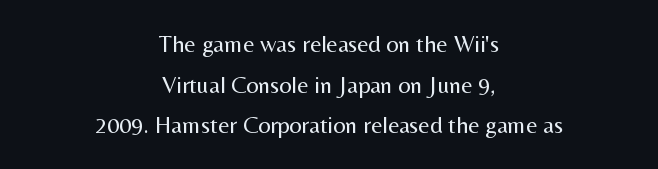
Q: Is the text bold? A: No.
Q: Is the text italic (slanted)? A: No, it is upright.
Q: Is the text underlined? A: No.
Q: How is the paragraph aligned? A: Centered.
Q: Is the spacing between letters normal or unusually wide? A: Normal.
Q: Is the spacing between lines tight, normal or loose? A: Normal.
